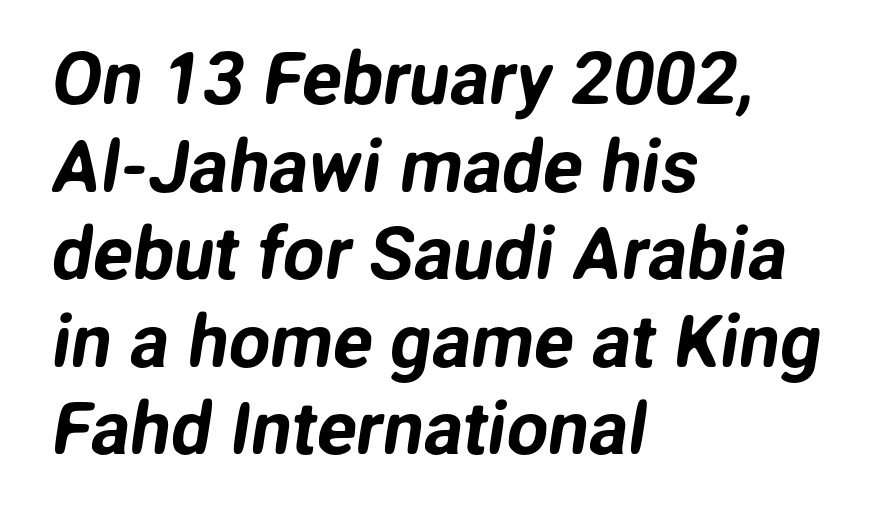
Q: Is the typeface a serif or a sans-serif typeface? A: Sans-serif.
Q: Is the text underlined? A: No.
Q: How is the paragraph aligned? A: Left-aligned.
Q: Is the spacing between letters normal or unusually wide? A: Normal.
Q: Width (condensed, normal, or wide)? A: Normal.
Q: Stroke contrast? A: Low.
Q: x-height? A: Medium.
Q: Monospaced? A: No.
